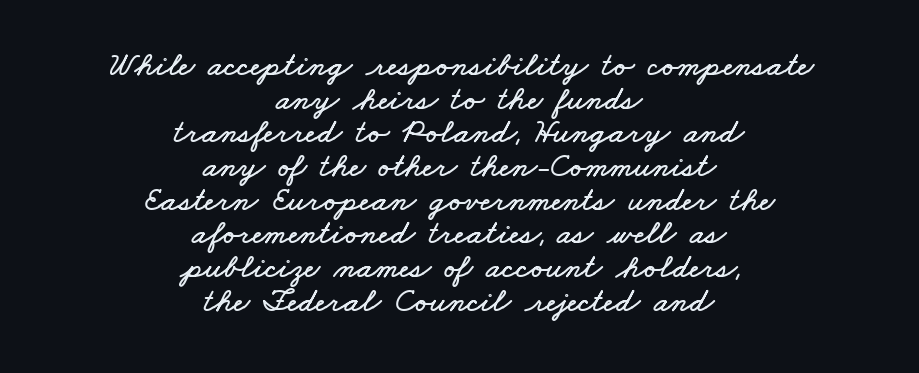
The image shows 34 px wide type; set centered, tight line spacing (0.99x), normal letter spacing, not underlined; low stroke contrast and a small x-height.
